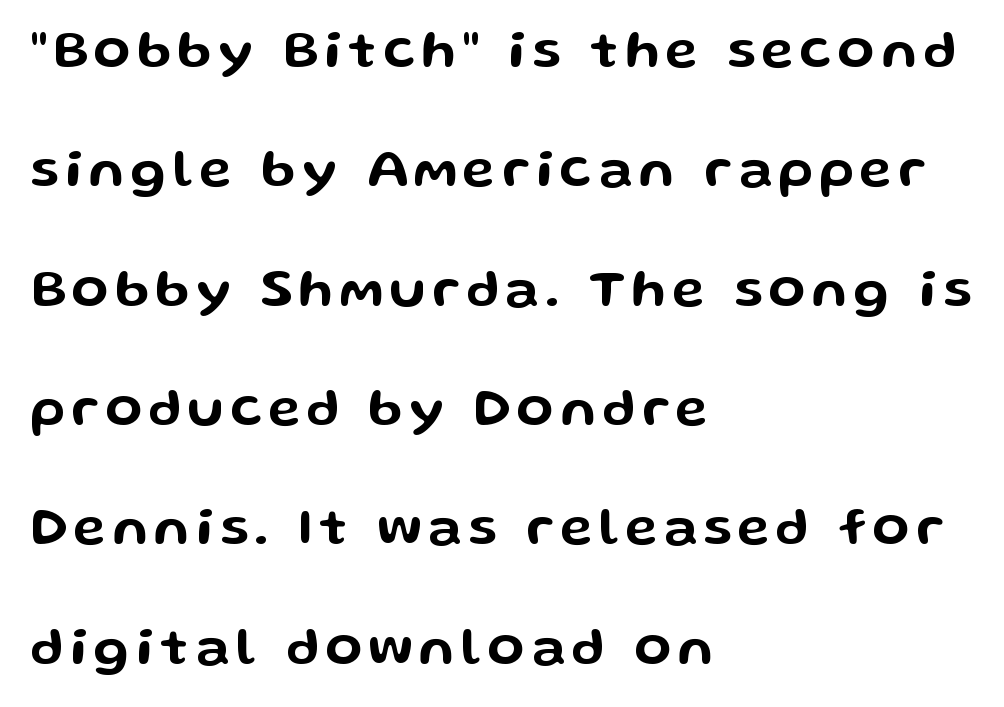
Leading: increased. The zone under the glyphs is completely vacant. Serifs: no, the terminals of the letterforms are clean. The paragraph has a hard left edge and a soft right edge. It's the straight-up-and-down kind of type. Spacing verdict: proportional, widths tailored to each character.
